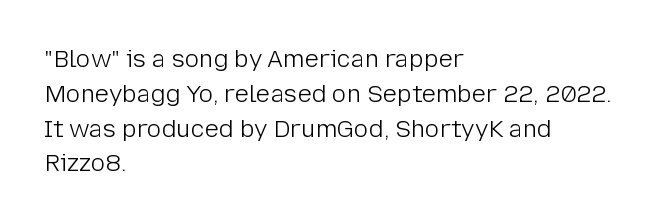
Summary of weight: not heavy and not bold. The passage shown stacks its lines at a standard gap. Upright lettering throughout. Tracking value appears to be zero — textbook default spacing.
